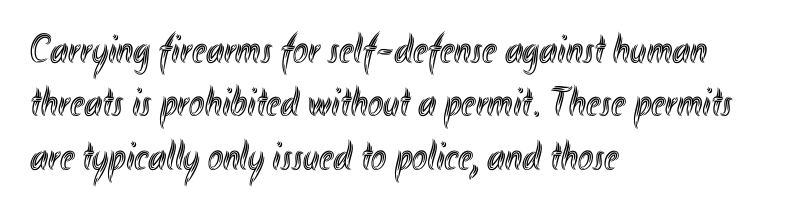
Do the characters align in a grid? No, the font is proportional. These lines stack with their left ends in a neat column. The passage shown has conventional tracking throughout. Type without underlining.
